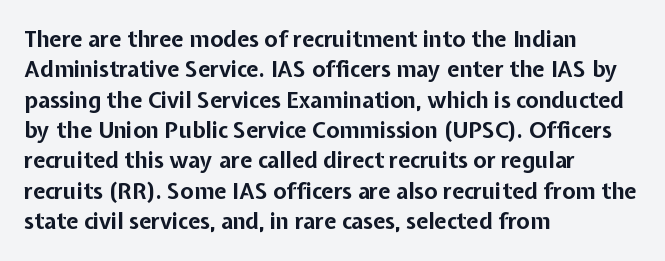
{"italic": "no", "bold": "yes", "underline": "no", "align": "left", "line_spacing": "normal", "line_spacing_ratio": 1.38, "letter_spacing": "normal", "letter_spacing_em": 0.0, "glyph_px": 22}
